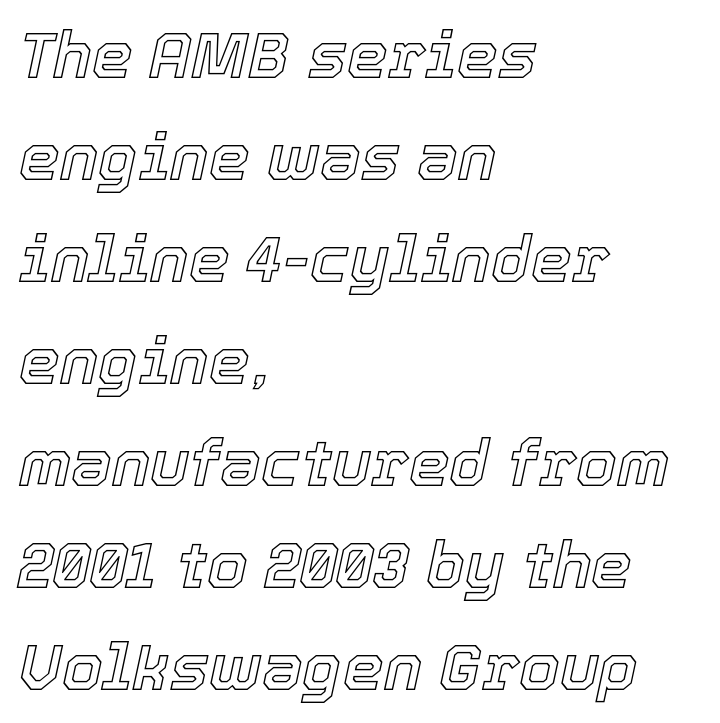
Q: Is the text italic (slanted)? A: Yes, it leans right by about 12 degrees.
Q: Is the text underlined? A: No.
Q: How is the paragraph aligned? A: Left-aligned.
Q: Is the spacing between letters normal or unusually wide? A: Normal.
Q: Is the spacing between lines tight, normal or loose? A: Normal.
Q: Width (condensed, normal, or wide)? A: Normal.
Q: x-height? A: Medium.
Q: Monospaced? A: No.
